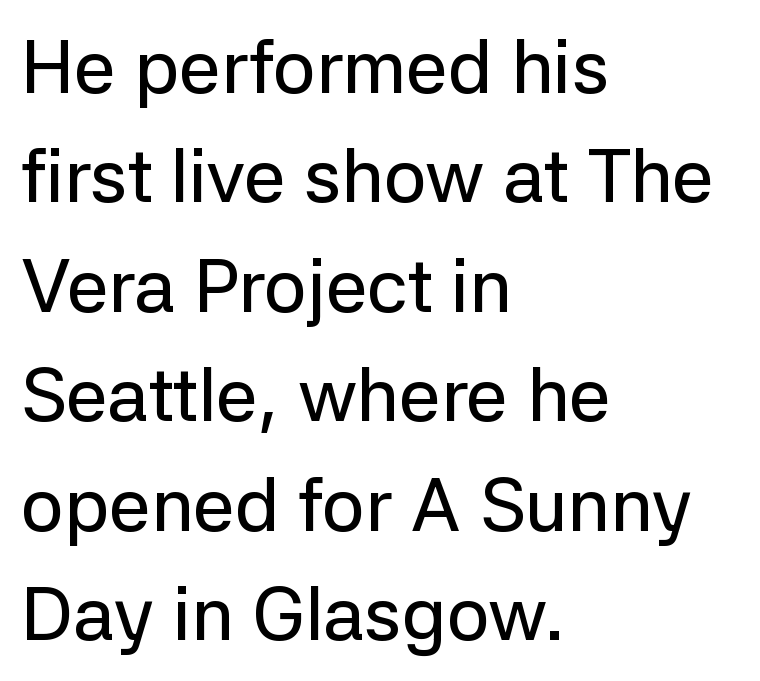
The line texture is even and compact thanks to regular tracking. Each letter keeps its own natural width here, so spacing adapts to shape. The letters stand upright; this is a roman face. I'd call this a sans setting — the letters go barefoot. The area under the type is left untouched.
